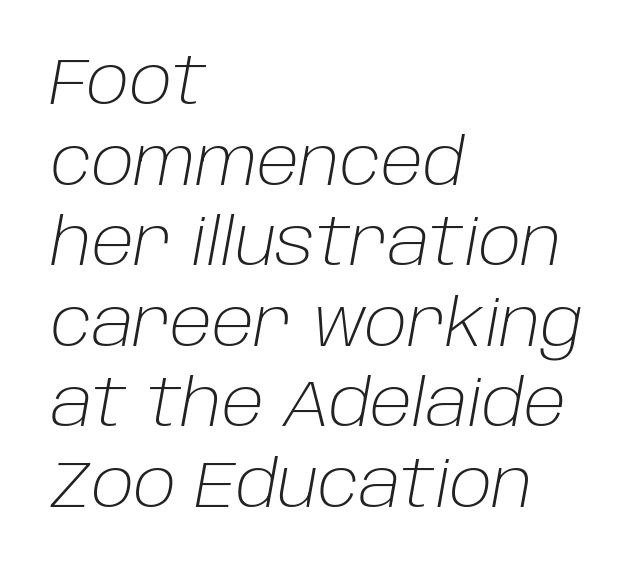
Q: Is the text bold? A: No.
Q: Is the text italic (slanted)? A: Yes, it leans right by about 10 degrees.
Q: Is the text underlined? A: No.
Q: How is the paragraph aligned? A: Left-aligned.
Q: Is the spacing between letters normal or unusually wide? A: Normal.
Q: Width (condensed, normal, or wide)? A: Normal.
Q: Stroke contrast? A: Low.
Q: x-height? A: Large.
Q: Monospaced? A: No.
